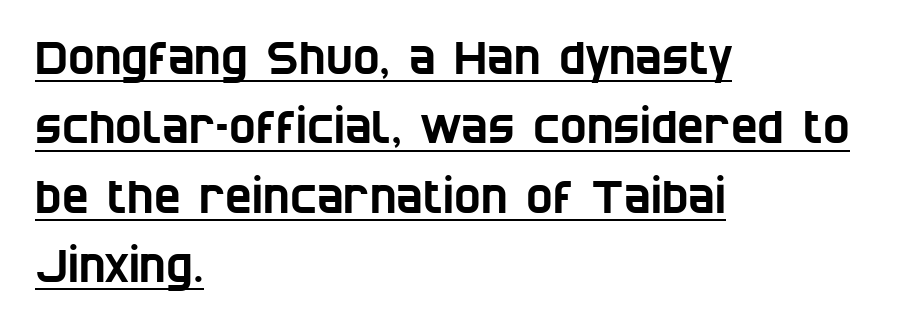
{"serif": "no", "width": "condensed", "stroke_contrast": "low", "x_height": "large", "monospaced": "no", "underline": "yes", "align": "left", "line_spacing": "normal", "line_spacing_ratio": 1.54, "letter_spacing": "normal", "letter_spacing_em": 0.0, "glyph_px": 45}
